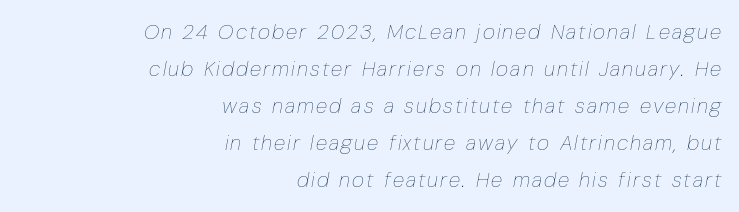
The image shows 21 px text type, italic (leaning right); set right-aligned, line spacing 1.76x, not underlined.
